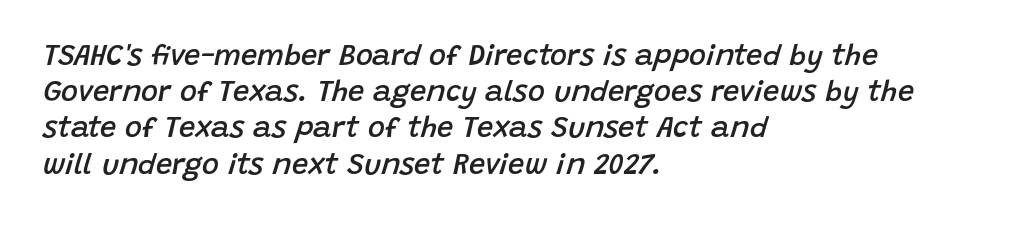
Q: Is the text bold? A: Semi-bold.
Q: Is the text italic (slanted)? A: Yes, it leans right by about 15 degrees.
Q: Is the text underlined? A: No.
Q: How is the paragraph aligned? A: Left-aligned.
Q: Is the spacing between letters normal or unusually wide? A: Normal.
Q: Is the spacing between lines tight, normal or loose? A: Normal.
Q: Width (condensed, normal, or wide)? A: Normal.
Q: Stroke contrast? A: Low.
Q: x-height? A: Large.
Q: Monospaced? A: No.
